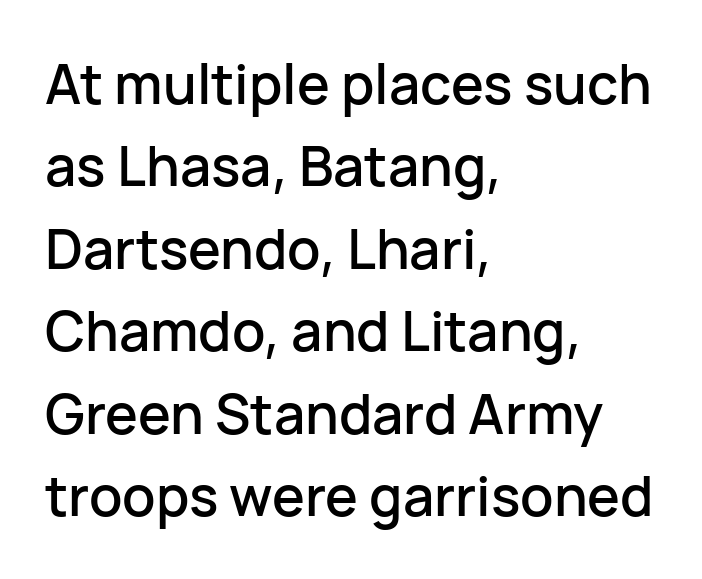
The image shows 55 px sans-serif type, upright; set left-aligned, normal line spacing (1.5x), normal letter spacing, not underlined; low stroke contrast and a medium x-height.
